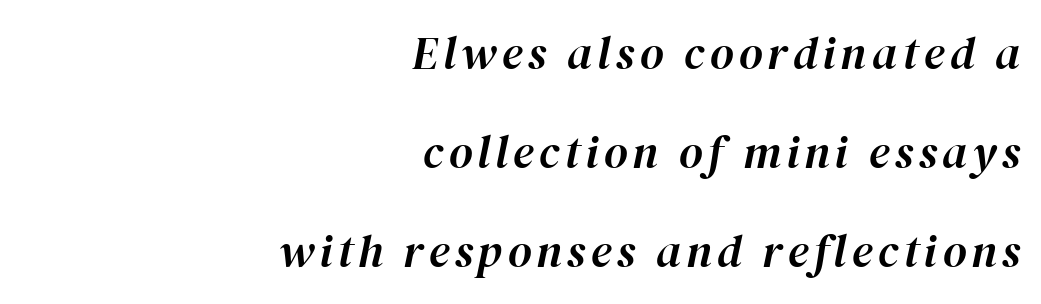
The image shows 46 px text type, italic (leaning right); set right-aligned, loose line spacing (2.15x), not underlined; high stroke contrast and a medium x-height.
